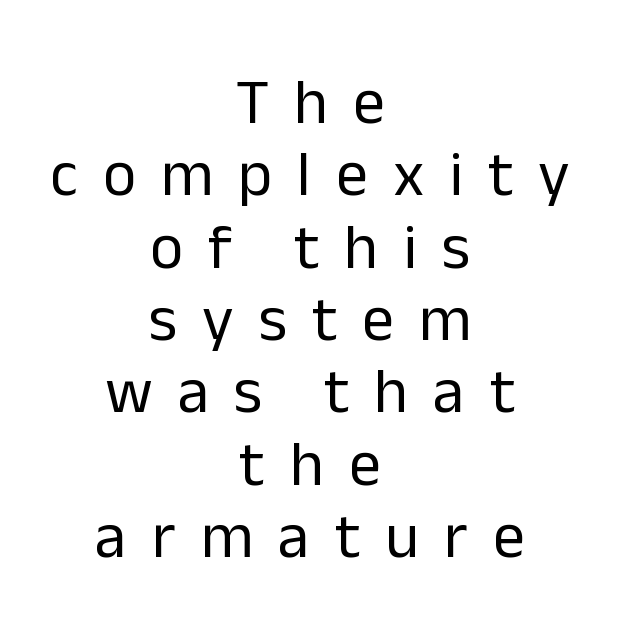
Q: Is the text bold? A: No.
Q: Is the text italic (slanted)? A: No, it is upright.
Q: Is the typeface a serif or a sans-serif typeface? A: Sans-serif.
Q: Is the text underlined? A: No.
Q: How is the paragraph aligned? A: Centered.
Q: Is the spacing between letters normal or unusually wide? A: Unusually wide.
Q: Is the spacing between lines tight, normal or loose? A: Tight.
Q: Width (condensed, normal, or wide)? A: Normal.
Q: Stroke contrast? A: Low.
Q: x-height? A: Medium.
Q: Monospaced? A: No.
